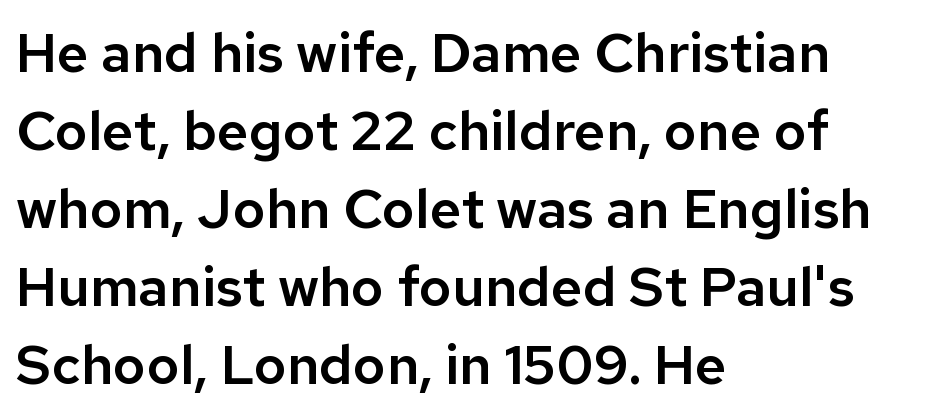
The face used here is a sans, in the tradition of grotesques and geometrics. A typesetter would call this proportional, since set widths differ per character. It's the straight-up-and-down kind of type. Anything drawn beneath the words? Only blank space.
